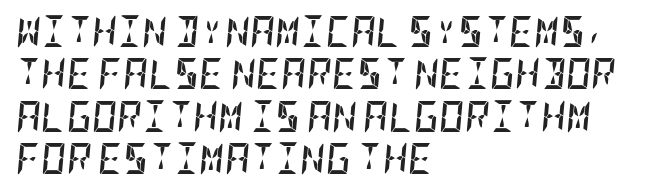
The image shows 31 px semibold, condensed type, italic (leaning right); set left-aligned, normal line spacing (1.37x), normal letter spacing, not underlined; low stroke contrast and a large x-height.
